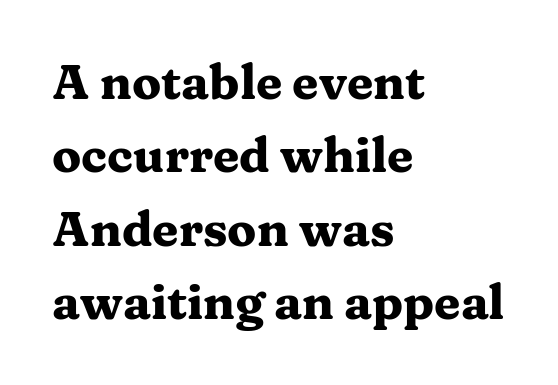
Q: Is the text bold? A: Yes.
Q: Is the text italic (slanted)? A: No, it is upright.
Q: Is the typeface a serif or a sans-serif typeface? A: Serif.
Q: Is the text underlined? A: No.
Q: How is the paragraph aligned? A: Left-aligned.
Q: Is the spacing between letters normal or unusually wide? A: Normal.
Q: Is the spacing between lines tight, normal or loose? A: Normal.
Q: Width (condensed, normal, or wide)? A: Wide.
Q: Stroke contrast? A: Medium.
Q: x-height? A: Medium.
Q: Monospaced? A: No.
